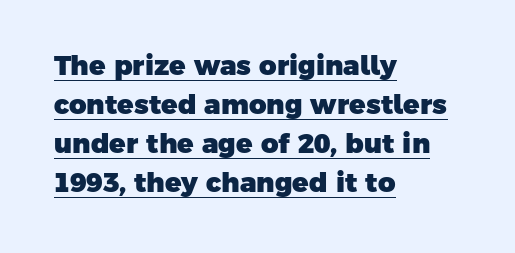
{"bold": "yes", "underline": "yes", "align": "left", "line_spacing": "normal", "line_spacing_ratio": 1.45, "letter_spacing": "normal", "letter_spacing_em": 0.0, "glyph_px": 27}
